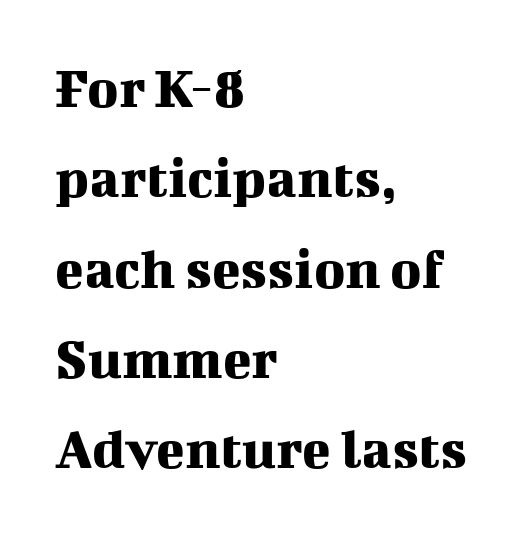
The image shows 59 px serif type, upright; set left-aligned, normal line spacing (1.53x), normal letter spacing, not underlined; medium stroke contrast and a medium x-height.
